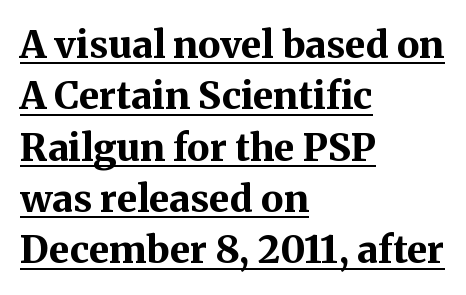
The image shows 38 px bold serif type, upright; set left-aligned, normal line spacing (1.35x), normal letter spacing, underlined; medium stroke contrast and a medium x-height.
